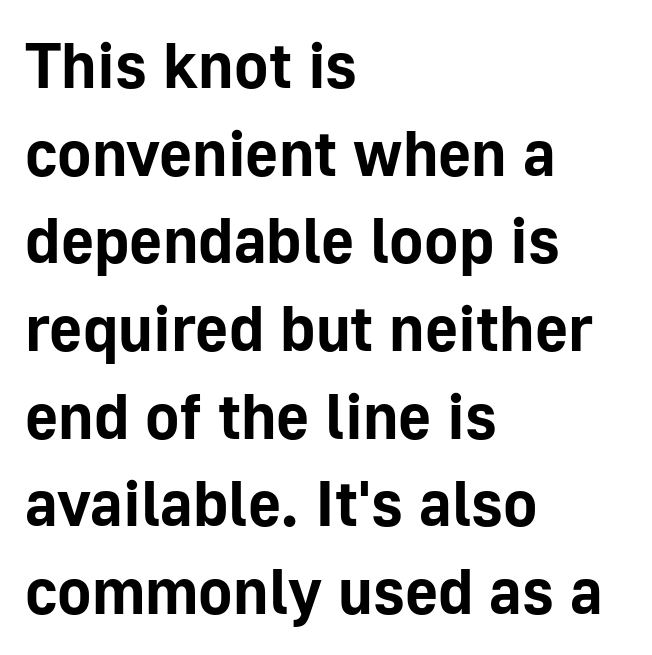
{"serif": "no", "italic": "no", "bold": "yes", "weight": "bold", "width": "normal", "stroke_contrast": "low", "x_height": "medium", "monospaced": "no", "underline": "no", "align": "left", "line_spacing": "normal", "line_spacing_ratio": 1.37, "letter_spacing": "normal", "letter_spacing_em": 0.0, "glyph_px": 64}
